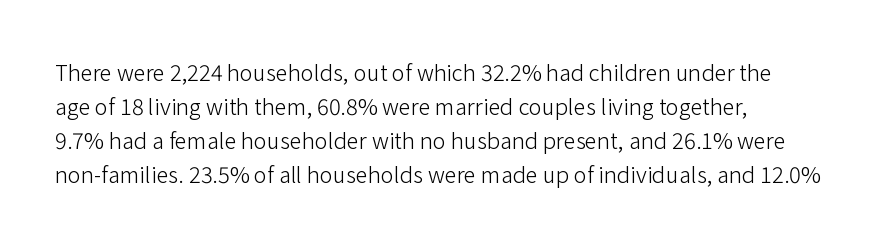
{"italic": "no", "bold": "no", "underline": "no", "align": "left", "line_spacing": "normal", "line_spacing_ratio": 1.54, "letter_spacing": "normal", "letter_spacing_em": 0.0, "glyph_px": 22}
